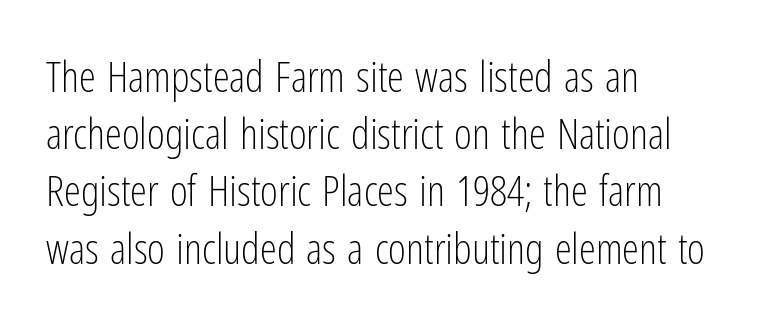
The letterforms sit at book weight or below. Clear beneath every line of the passage. Notice how the stems are strictly vertical — no italics here. Is there much room between lines? A standard amount, neither cramped nor airy. The tracking reads as untouched default to a designer's eye. The designer went with a sans here, leaving each stem footless.
